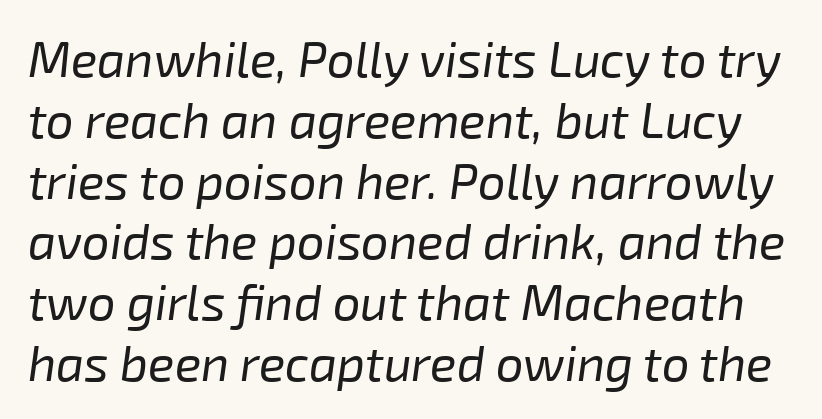
The zone under the glyphs is completely vacant. Varying glyph widths throughout — classic text-font behaviour. Emphasis-style slanted type is in use. The typeface has the unassuming heft of standard copy or less. Between one letter and the next there's only the usual sliver of space.
